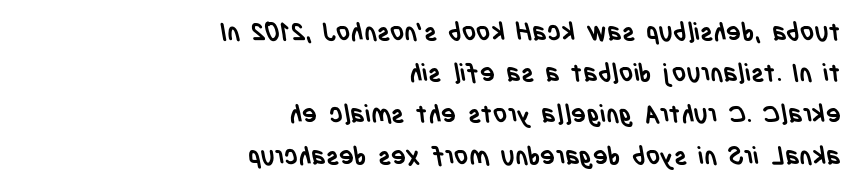
A normal amount of white space separates one row of letters from the next. Which margin do the lines hug? The right one — the left edge is uneven. The passage shown has conventional tracking throughout. Bare-footed words on every line. Strong, thick strokes mark this as bold type.
